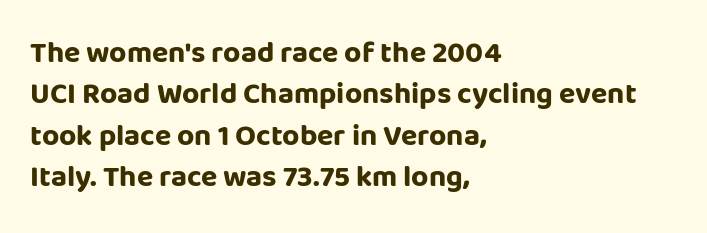
{"serif": "no", "italic": "no", "bold": "yes", "weight": "bold", "width": "normal", "stroke_contrast": "low", "x_height": "large", "monospaced": "no", "underline": "no", "align": "left", "line_spacing": "normal", "line_spacing_ratio": 1.38, "letter_spacing": "normal", "letter_spacing_em": 0.0, "glyph_px": 30}
